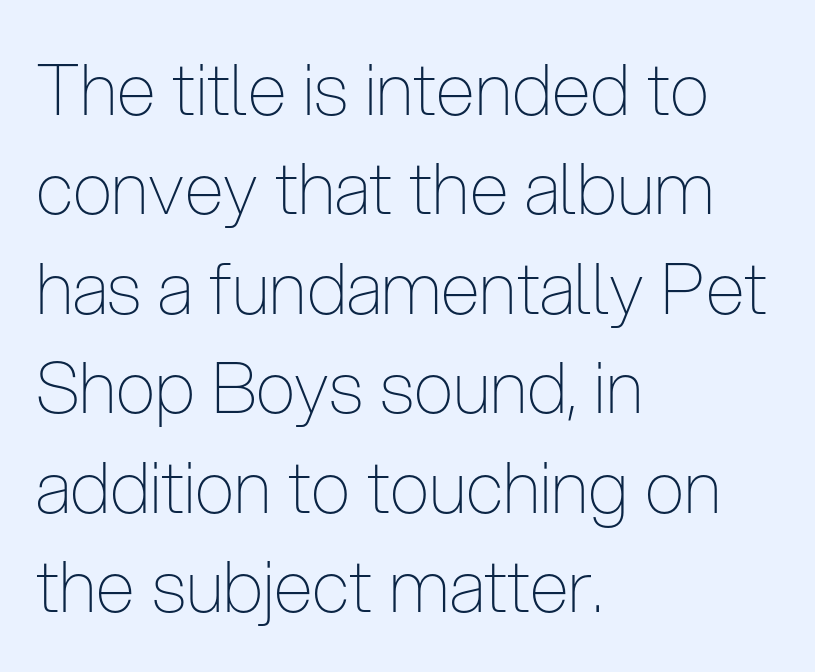
Q: Is the text bold? A: No.
Q: Is the text italic (slanted)? A: No, it is upright.
Q: Is the typeface a serif or a sans-serif typeface? A: Sans-serif.
Q: Is the text underlined? A: No.
Q: How is the paragraph aligned? A: Left-aligned.
Q: Is the spacing between letters normal or unusually wide? A: Normal.
Q: Is the spacing between lines tight, normal or loose? A: Normal.
Q: Width (condensed, normal, or wide)? A: Condensed.
Q: Stroke contrast? A: Low.
Q: x-height? A: Medium.
Q: Monospaced? A: No.
